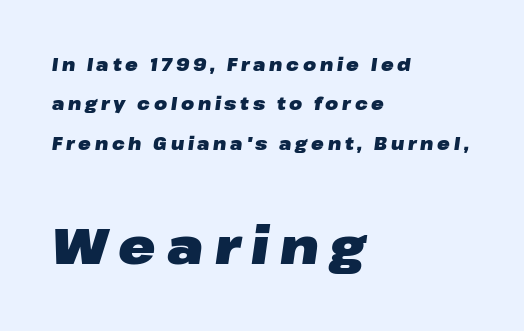
The image shows 50 px heavy, wide type, italic (leaning right); set left-aligned, loose line spacing (2.31x), unusually wide letter spacing (+0.22 em), not underlined; the second (bottom) block is 2.94x larger; low stroke contrast and a medium x-height.
